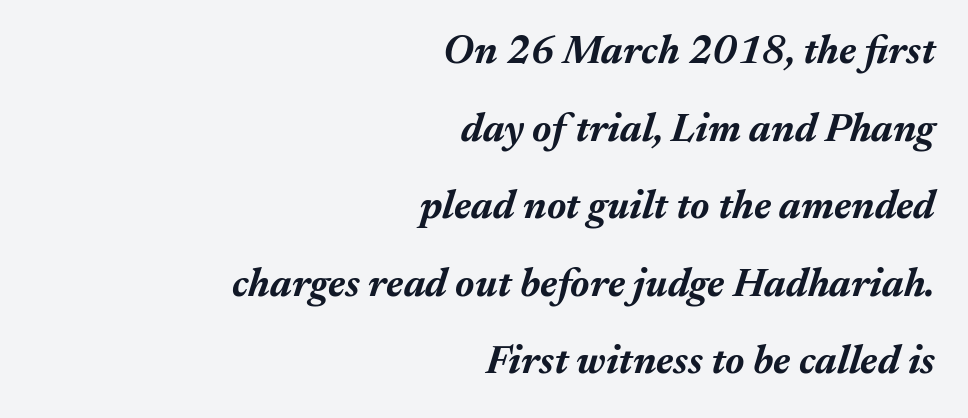
The image shows 40 px bold type, italic (leaning right); set right-aligned, loose line spacing (1.94x), normal letter spacing, not underlined; medium stroke contrast and a medium x-height.
